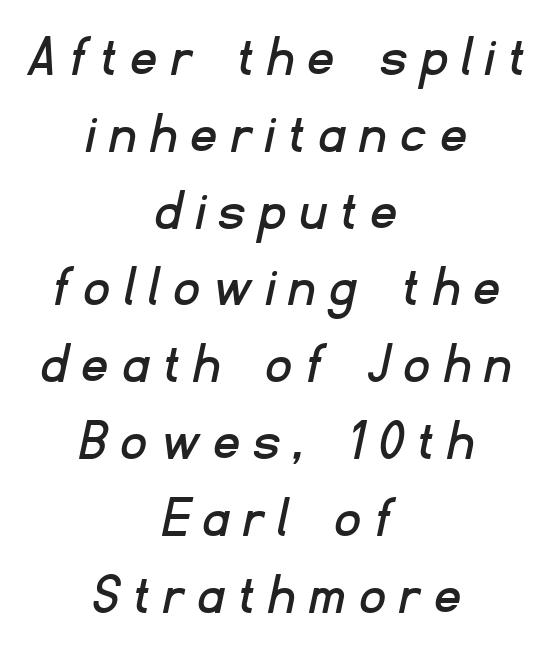
{"serif": "no", "width": "normal", "stroke_contrast": "low", "x_height": "small", "monospaced": "no", "underline": "no", "align": "center", "line_spacing": "normal", "line_spacing_ratio": 1.28, "letter_spacing": "wide", "letter_spacing_em": 0.27, "glyph_px": 60}
